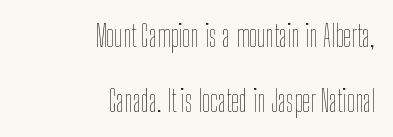
{"italic": "no", "bold": "no", "weight": "thin", "width": "condensed", "stroke_contrast": "low", "x_height": "medium", "monospaced": "no", "underline": "no", "align": "right", "line_spacing": "loose", "line_spacing_ratio": 2.23, "letter_spacing": "normal", "letter_spacing_em": 0.0, "glyph_px": 29}
